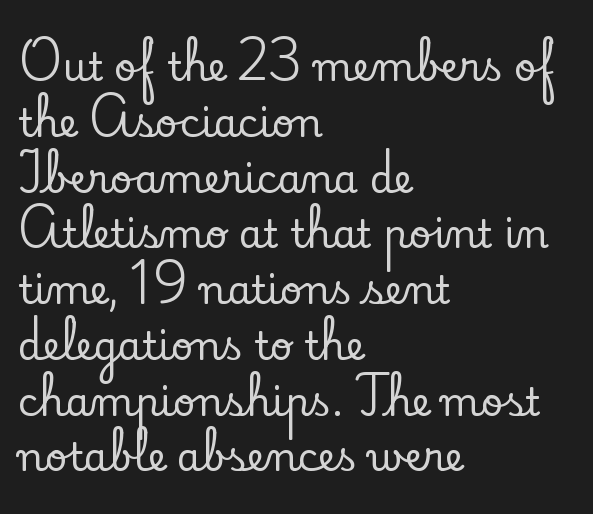
Q: Is the text italic (slanted)? A: No, it is upright.
Q: Is the typeface a serif or a sans-serif typeface? A: Serif.
Q: Is the text underlined? A: No.
Q: How is the paragraph aligned? A: Left-aligned.
Q: Is the spacing between letters normal or unusually wide? A: Normal.
Q: Is the spacing between lines tight, normal or loose? A: Normal.
Q: Width (condensed, normal, or wide)? A: Normal.
Q: Stroke contrast? A: Low.
Q: x-height? A: Small.
Q: Monospaced? A: No.
